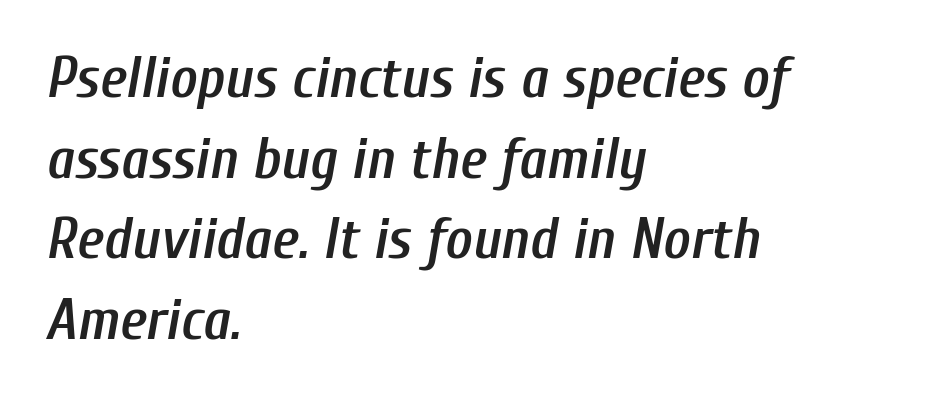
The image shows 58 px semibold, condensed type, italic (leaning right); set left-aligned, normal line spacing (1.39x), normal letter spacing, not underlined; low stroke contrast and a medium x-height.
